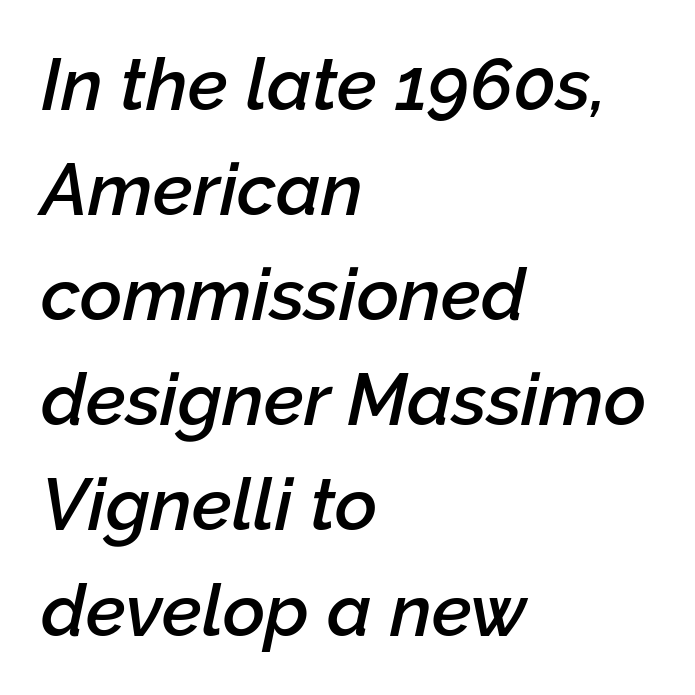
The image shows 73 px semibold type, italic (leaning right); set left-aligned, normal line spacing (1.44x), normal letter spacing, not underlined; low stroke contrast and a medium x-height.
